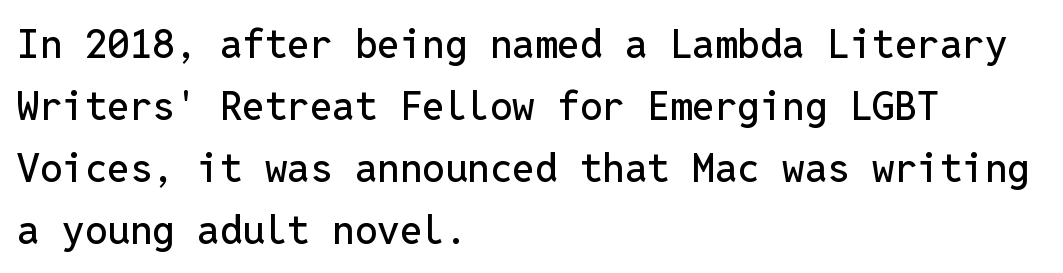
Q: Is the text italic (slanted)? A: No, it is upright.
Q: Is the typeface a serif or a sans-serif typeface? A: Sans-serif.
Q: Is the text underlined? A: No.
Q: How is the paragraph aligned? A: Left-aligned.
Q: Is the spacing between letters normal or unusually wide? A: Normal.
Q: Is the spacing between lines tight, normal or loose? A: Normal.
Q: Width (condensed, normal, or wide)? A: Normal.
Q: Stroke contrast? A: Low.
Q: x-height? A: Medium.
Q: Monospaced? A: Yes.
